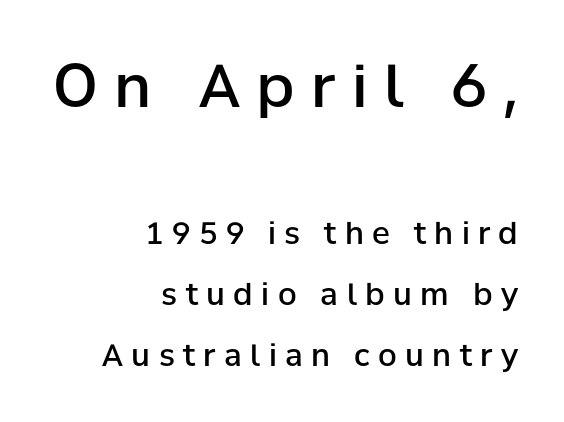
Each letter keeps its own natural width here, so spacing adapts to shape. Is the lower block the larger one? No — the upper block carries the bigger type. Where is the straight margin? On the right. The lines are spread far apart with generous leading. Descender tails drop into unmarked territory.
